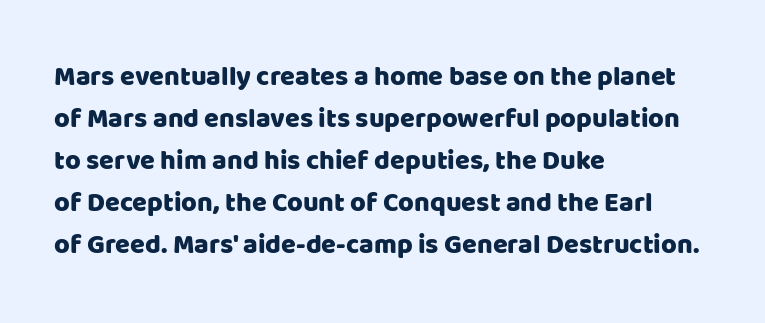
Quick note: underline off. The typesetter chose a ragged-right arrangement here. Posture: straight, roman, zero tilt. Leading: standard. Words appear dense and cohesive because spacing is normal.
